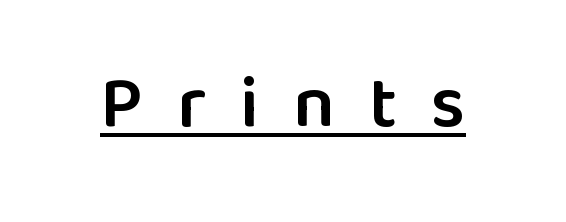
Q: Is the text bold? A: Semi-bold.
Q: Is the text italic (slanted)? A: No, it is upright.
Q: Is the typeface a serif or a sans-serif typeface? A: Sans-serif.
Q: Is the text underlined? A: Yes.
Q: Is the spacing between letters normal or unusually wide? A: Unusually wide.
Q: Width (condensed, normal, or wide)? A: Normal.
Q: Stroke contrast? A: Low.
Q: x-height? A: Medium.
Q: Monospaced? A: No.
